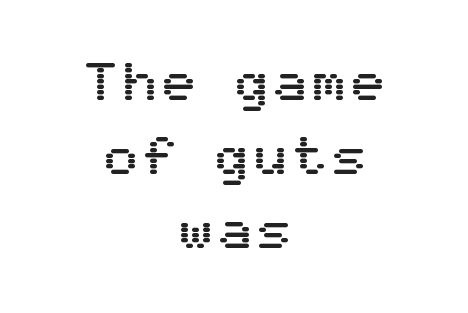
The image shows 54 px sans-serif type, upright; set centered, normal line spacing (1.37x), not underlined; medium stroke contrast and a medium x-height.
